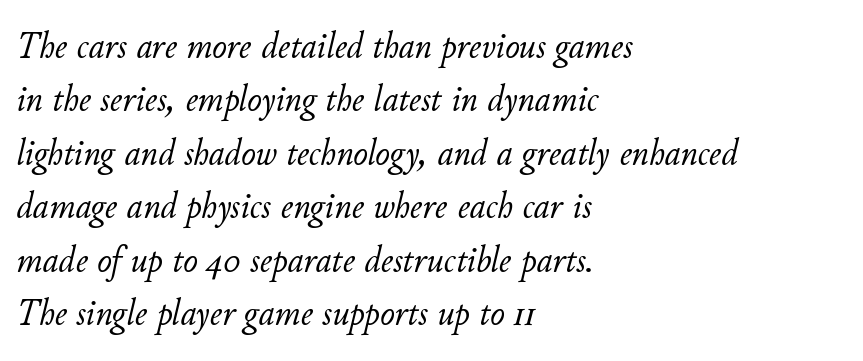
Successive baselines arrive at the customary interval. It's the slanting kind of type. The space beneath each line is pristine and unruled. The letterforms sit shoulder to shoulder at normal distance. Varying glyph widths throughout — classic text-font behaviour.
